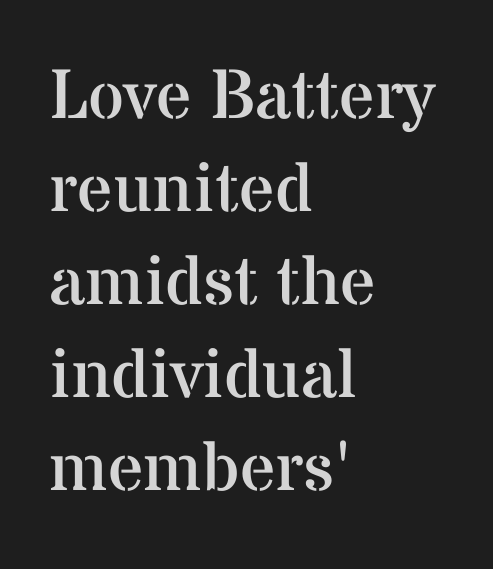
Check the space under the baseline: it is left empty. Leading: standard. Look at the bottom of the vertical strokes: they flare into serifs here. Note the varied advance widths — an 'i' is clearly narrower than an 'm'. Tracking value appears to be zero — textbook default spacing. A roman cut, with each character standing at attention.
